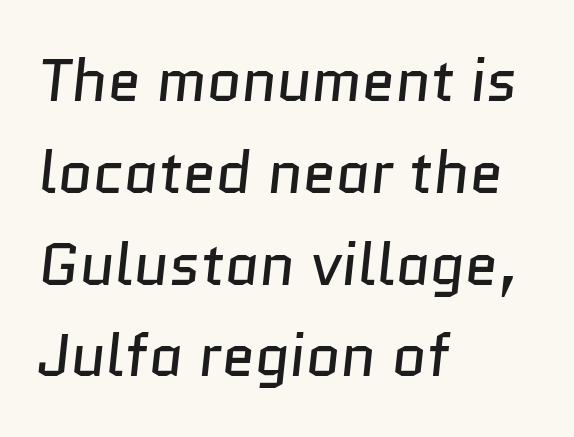
Q: Is the text bold? A: No.
Q: Is the typeface a serif or a sans-serif typeface? A: Sans-serif.
Q: Is the text underlined? A: No.
Q: How is the paragraph aligned? A: Left-aligned.
Q: Is the spacing between letters normal or unusually wide? A: Normal.
Q: Is the spacing between lines tight, normal or loose? A: Normal.
Q: Width (condensed, normal, or wide)? A: Normal.
Q: Stroke contrast? A: Low.
Q: x-height? A: Medium.
Q: Monospaced? A: No.
